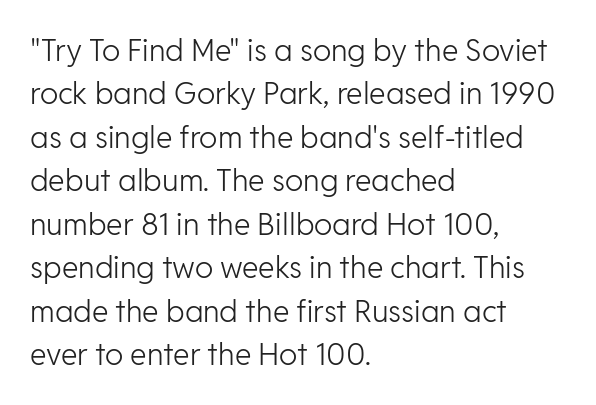
The image shows 30 px light sans-serif type, upright; set left-aligned, normal line spacing (1.45x), normal letter spacing, not underlined; low stroke contrast and a medium x-height.
